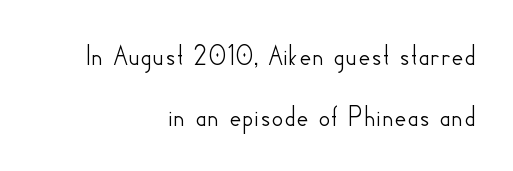
Honestly, the rows look like they've been pulled way apart. Nobody drew a line under any word here. A roman cut, with each character standing at attention. A typesetter would call this proportional, since set widths differ per character. Every row of glyphs terminates at an identical x-position on the right. How are the letters spaced? Ordinarily, with no added tracking.
